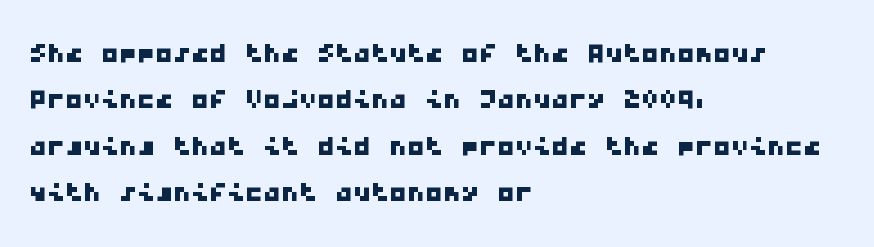
{"serif": "no", "width": "wide", "stroke_contrast": "low", "x_height": "medium", "monospaced": "yes", "underline": "no", "align": "left", "line_spacing": "normal", "line_spacing_ratio": 1.29, "letter_spacing": "normal", "letter_spacing_em": 0.0, "glyph_px": 36}
